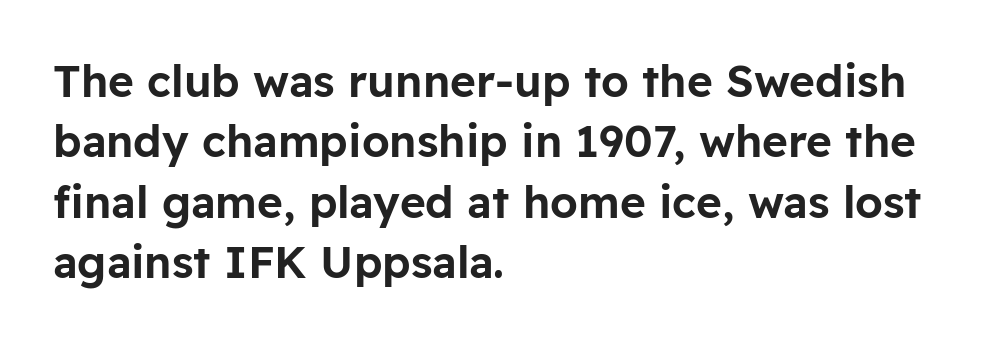
{"serif": "no", "italic": "no", "width": "normal", "stroke_contrast": "low", "x_height": "medium", "monospaced": "no", "underline": "no", "align": "left", "line_spacing": "normal", "line_spacing_ratio": 1.37, "letter_spacing": "normal", "letter_spacing_em": 0.0, "glyph_px": 44}
